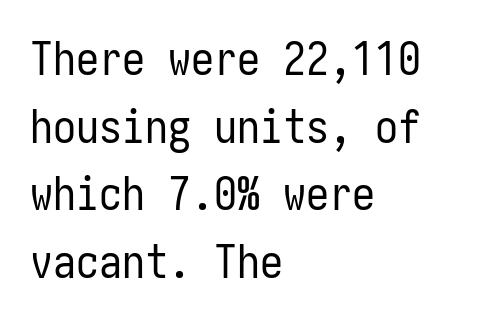
The image shows 46 px regular-weight, condensed sans-serif type, upright; set left-aligned, normal line spacing (1.47x), normal letter spacing, not underlined; low stroke contrast and a medium x-height.
